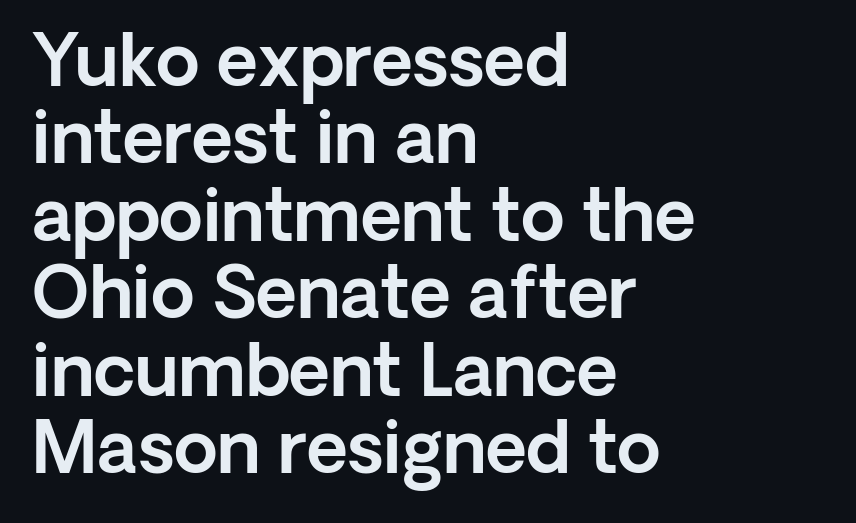
The image shows 71 px sans-serif type, upright; set left-aligned, tight line spacing (1.09x), normal letter spacing, not underlined; a medium x-height.
